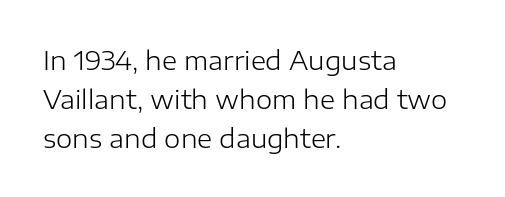
Q: Is the text bold? A: No.
Q: Is the text italic (slanted)? A: No, it is upright.
Q: Is the text underlined? A: No.
Q: How is the paragraph aligned? A: Left-aligned.
Q: Is the spacing between letters normal or unusually wide? A: Normal.
Q: Is the spacing between lines tight, normal or loose? A: Normal.
